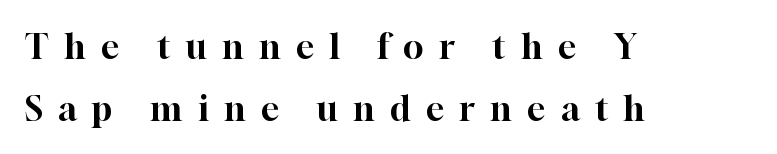
{"serif": "yes", "italic": "no", "width": "normal", "stroke_contrast": "high", "x_height": "medium", "monospaced": "no", "underline": "no", "align": "left", "line_spacing_ratio": 1.82, "letter_spacing": "wide", "letter_spacing_em": 0.45, "glyph_px": 34}
